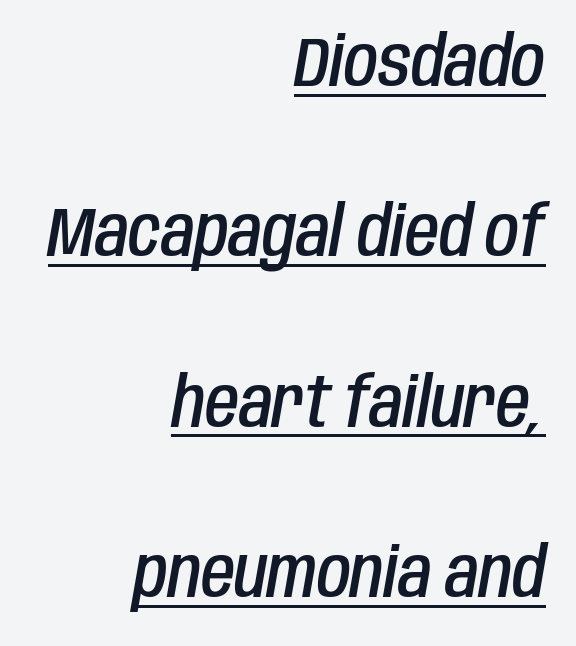
Q: Is the text bold? A: Semi-bold.
Q: Is the text italic (slanted)? A: Yes, it leans right by about 10 degrees.
Q: Is the text underlined? A: Yes.
Q: How is the paragraph aligned? A: Right-aligned.
Q: Is the spacing between letters normal or unusually wide? A: Normal.
Q: Is the spacing between lines tight, normal or loose? A: Loose.
Q: Width (condensed, normal, or wide)? A: Condensed.
Q: Stroke contrast? A: Low.
Q: x-height? A: Large.
Q: Monospaced? A: No.
